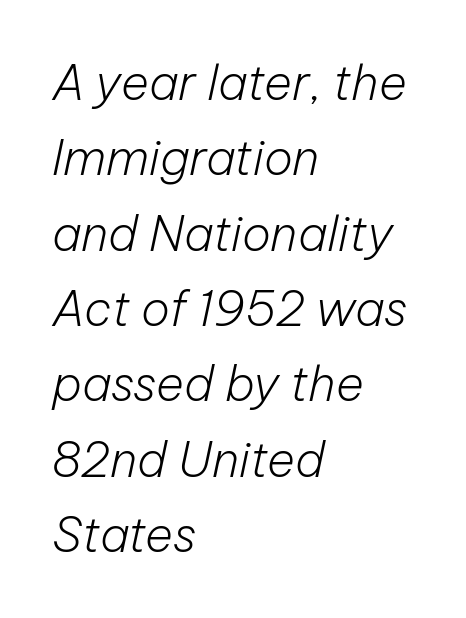
A student would call this left alignment; a typographer would say flush left, rag right. Evenly set lines give the paragraph a standard silhouette. Lines of text with bare space underneath. The font's italic variant was chosen for this text.
